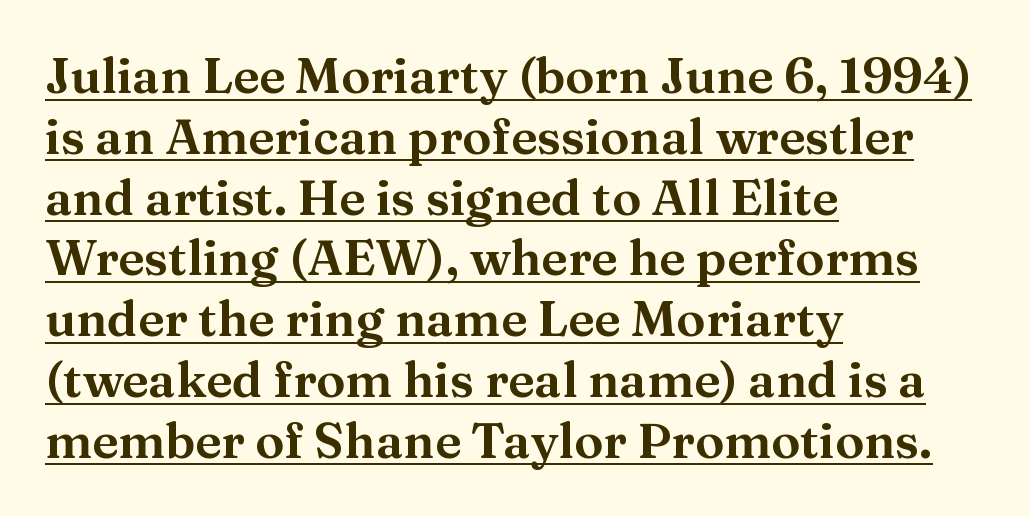
These lines were composed using upright roman letters. Each word holds together tightly as a unit, with standard inter-letter gaps. In terms of letterform style, serifs are clearly present. The typesetter has applied underlining to the passage shown. Each letter keeps its own natural width here, so spacing adapts to shape.
